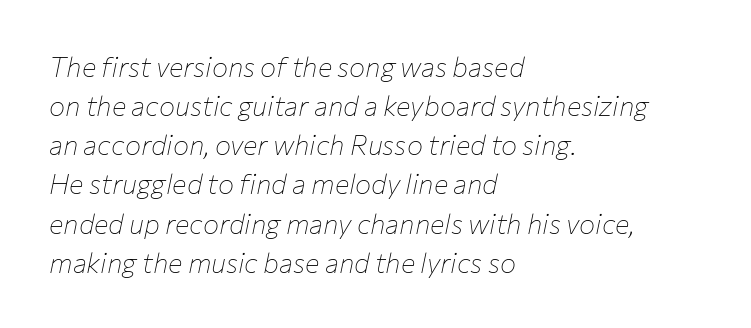
Q: Is the text bold? A: No.
Q: Is the text italic (slanted)? A: Yes, it leans right by about 12 degrees.
Q: Is the text underlined? A: No.
Q: How is the paragraph aligned? A: Left-aligned.
Q: Is the spacing between letters normal or unusually wide? A: Normal.
Q: Is the spacing between lines tight, normal or loose? A: Normal.
